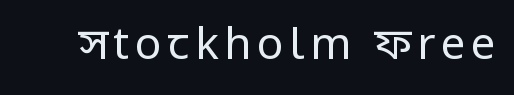
{"serif": "no", "italic": "no", "bold": "no", "weight": "regular", "width": "normal", "stroke_contrast": "low", "x_height": "medium", "monospaced": "no", "underline": "no", "glyph_px": 44}
